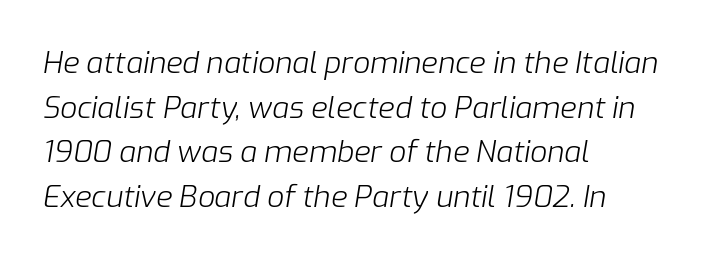
Each letter keeps its own natural width here, so spacing adapts to shape. Caption: standard tracking, unaltered. The foot of each line stays bare and open. Does the copy run flush right? No — it runs flush left. If you drew a line through each stem, it would be angled. This is not heavy type; no bold has been used.
